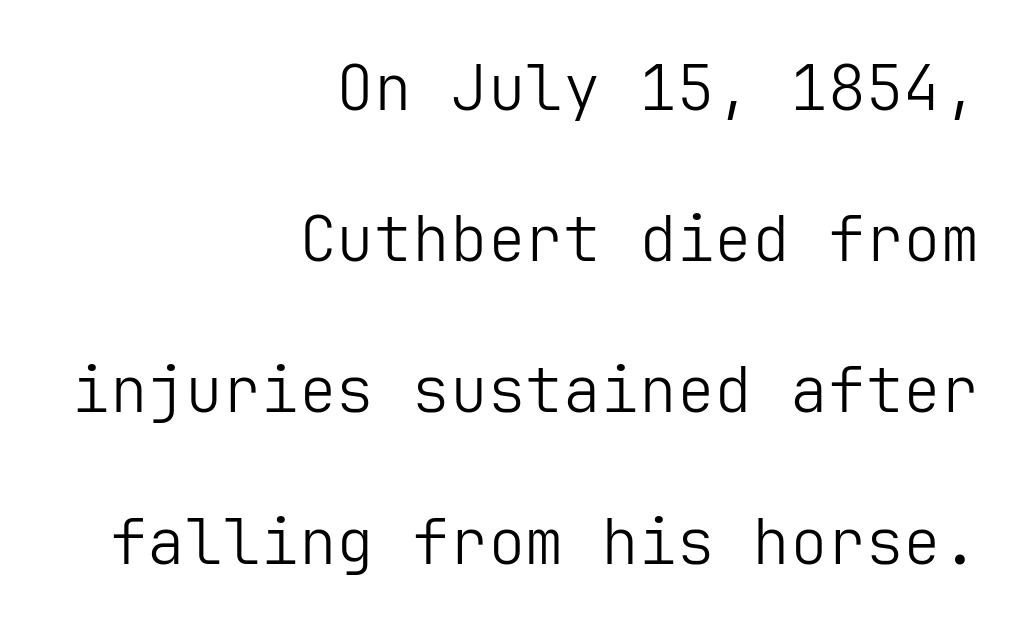
The image shows 63 px light sans-serif type, upright; set right-aligned, loose line spacing (2.4x), normal letter spacing, not underlined; low stroke contrast and a medium x-height.
